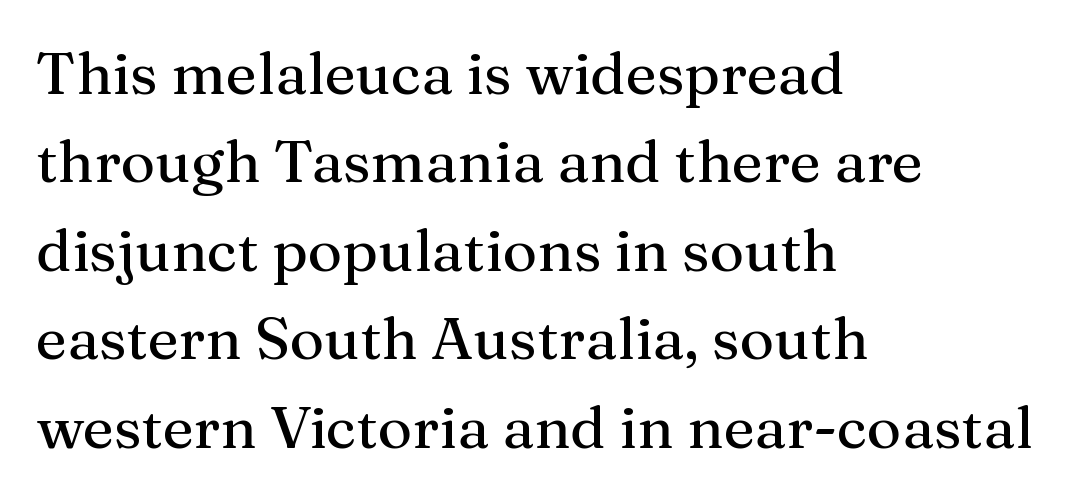
Q: Is the text italic (slanted)? A: No, it is upright.
Q: Is the typeface a serif or a sans-serif typeface? A: Serif.
Q: Is the text underlined? A: No.
Q: How is the paragraph aligned? A: Left-aligned.
Q: Is the spacing between letters normal or unusually wide? A: Normal.
Q: Is the spacing between lines tight, normal or loose? A: Normal.
Q: Width (condensed, normal, or wide)? A: Normal.
Q: Stroke contrast? A: Medium.
Q: x-height? A: Medium.
Q: Monospaced? A: No.
